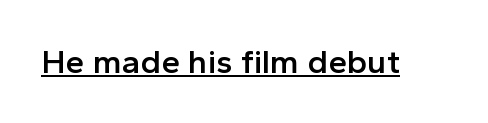
Default kerning and tracking; the words read as compact shapes. The typeface chosen for these lines omits serifs. The face used here is proportionally spaced, like ordinary book or web type. A typesetter would mark this as roman, not italic.
